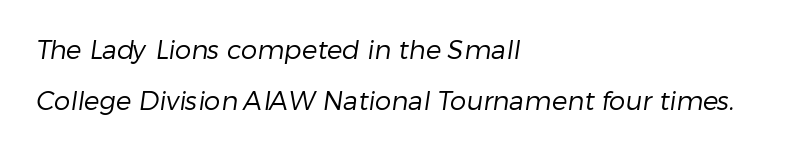
Q: Is the text bold? A: No.
Q: Is the text underlined? A: No.
Q: How is the paragraph aligned? A: Left-aligned.
Q: Is the spacing between letters normal or unusually wide? A: Normal.
Q: Is the spacing between lines tight, normal or loose? A: Loose.
